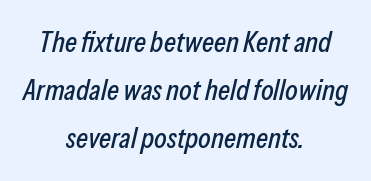
Q: Is the text italic (slanted)? A: Yes, it leans right by about 13 degrees.
Q: Is the text underlined? A: No.
Q: How is the paragraph aligned? A: Centered.
Q: Is the spacing between letters normal or unusually wide? A: Normal.
Q: Is the spacing between lines tight, normal or loose? A: Normal.
Q: Width (condensed, normal, or wide)? A: Condensed.
Q: Stroke contrast? A: Low.
Q: x-height? A: Medium.
Q: Monospaced? A: No.
